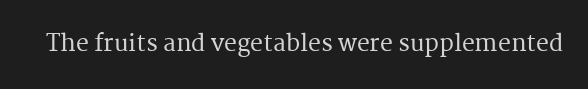
{"italic": "no", "underline": "no", "letter_spacing": "normal", "letter_spacing_em": 0.0, "glyph_px": 23}
